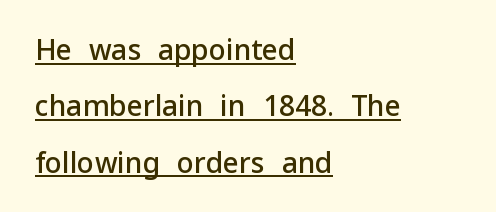
The image shows 28 px semibold sans-serif type, upright; set left-aligned, loose line spacing (2.01x), normal letter spacing, underlined; low stroke contrast and a medium x-height.
